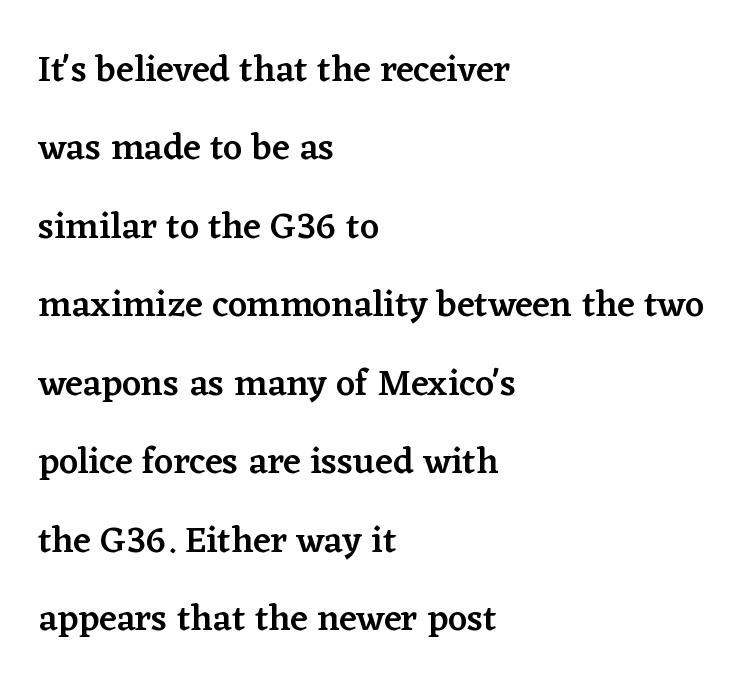
{"serif": "yes", "italic": "no", "bold": "semi", "weight": "semibold", "width": "normal", "stroke_contrast": "low", "x_height": "medium", "monospaced": "no", "underline": "no", "align": "left", "line_spacing": "loose", "line_spacing_ratio": 2.12, "letter_spacing": "normal", "letter_spacing_em": 0.0, "glyph_px": 37}
